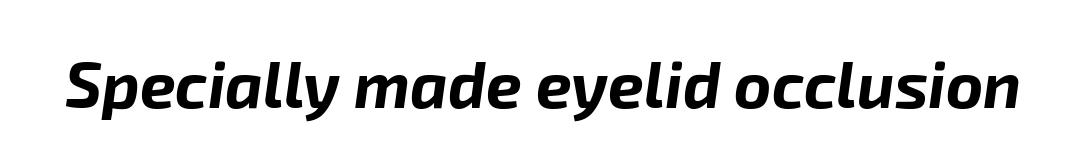
The image shows 64 px bold type, italic (leaning right); set normal letter spacing, not underlined; low stroke contrast and a medium x-height.
